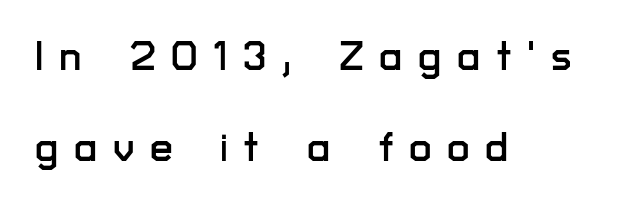
Q: Is the text italic (slanted)? A: No, it is upright.
Q: Is the typeface a serif or a sans-serif typeface? A: Sans-serif.
Q: Is the text underlined? A: No.
Q: How is the paragraph aligned? A: Left-aligned.
Q: Is the spacing between letters normal or unusually wide? A: Unusually wide.
Q: Is the spacing between lines tight, normal or loose? A: Loose.
Q: Width (condensed, normal, or wide)? A: Normal.
Q: Stroke contrast? A: Low.
Q: x-height? A: Medium.
Q: Monospaced? A: No.
